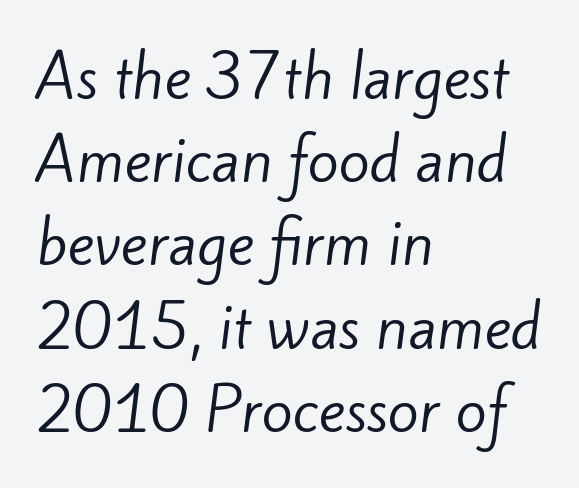
No chunkiness to these letters — they're not bold. The vertical gap from one line to the next is medium. You could call the tracking neutral — neither tight nor loose. The words here are not underlined.
